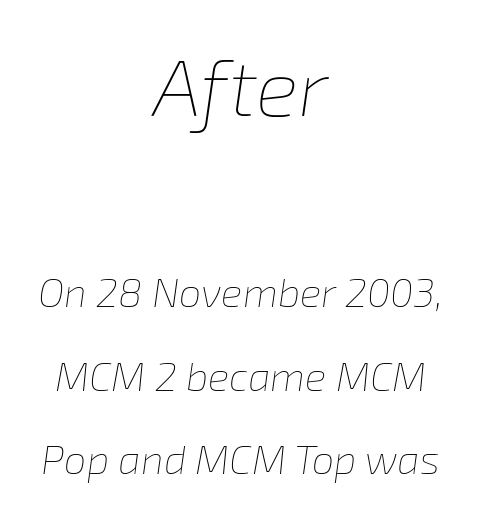
Slant detected: the letters are inclined. Summary of weight: not heavy and not bold. This sample is center-justified, so both line endings float freely. A bare baseline throughout the passage.
